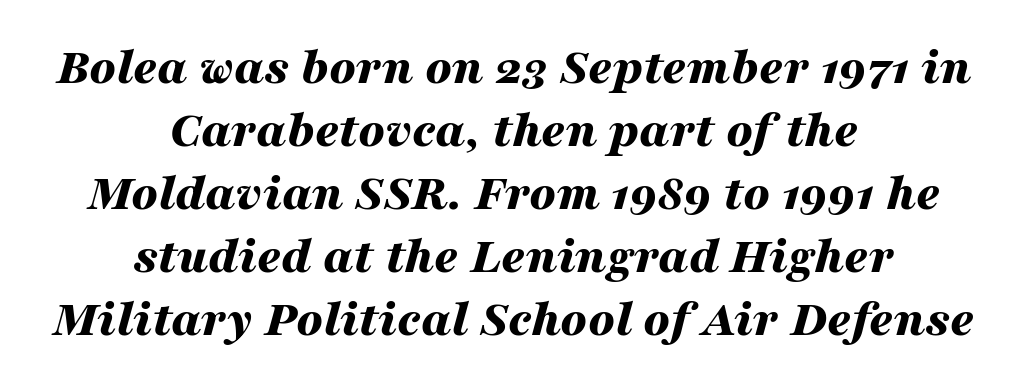
{"italic": "yes", "lean": "right", "slant_degrees": 16, "bold": "yes", "weight": "bold", "width": "wide", "stroke_contrast": "medium", "x_height": "medium", "monospaced": "no", "underline": "no", "align": "center", "line_spacing_ratio": 1.21, "letter_spacing": "normal", "letter_spacing_em": 0.0, "glyph_px": 52}
